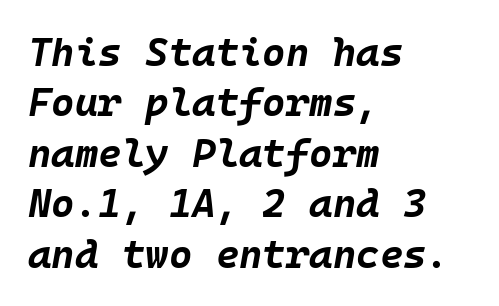
{"italic": "yes", "lean": "right", "slant_degrees": 10, "bold": "yes", "weight": "bold", "width": "normal", "stroke_contrast": "low", "x_height": "large", "monospaced": "yes", "underline": "no", "align": "left", "line_spacing": "normal", "line_spacing_ratio": 1.26, "letter_spacing": "normal", "letter_spacing_em": 0.0, "glyph_px": 40}
